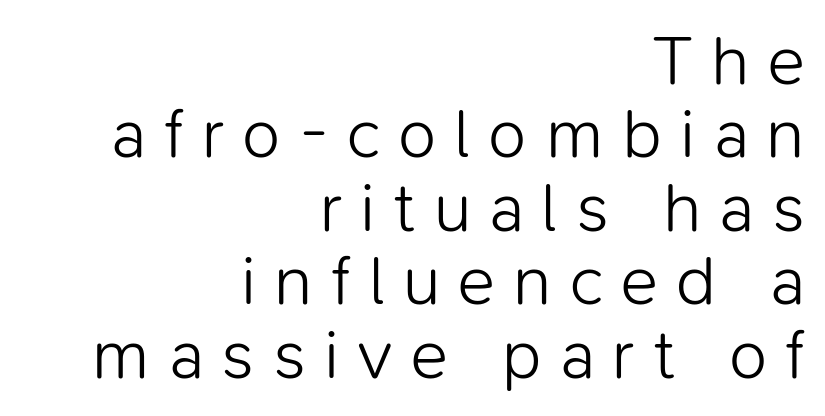
Q: Is the text bold? A: No.
Q: Is the text italic (slanted)? A: No, it is upright.
Q: Is the typeface a serif or a sans-serif typeface? A: Sans-serif.
Q: Is the text underlined? A: No.
Q: How is the paragraph aligned? A: Right-aligned.
Q: Is the spacing between letters normal or unusually wide? A: Unusually wide.
Q: Is the spacing between lines tight, normal or loose? A: Tight.
Q: Width (condensed, normal, or wide)? A: Normal.
Q: Stroke contrast? A: Low.
Q: x-height? A: Medium.
Q: Monospaced? A: No.
